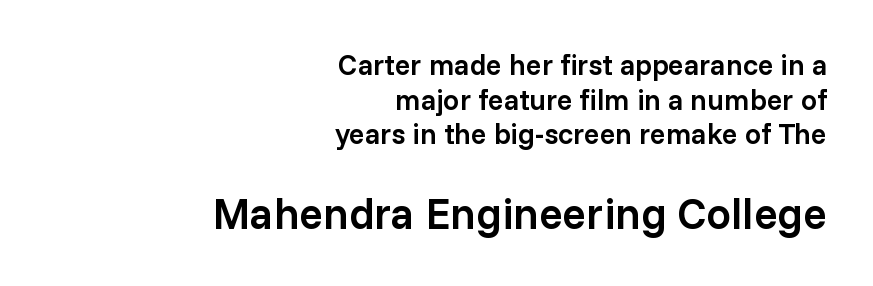
The image shows 44 px semibold sans-serif type, upright; set right-aligned, line spacing 1.19x, normal letter spacing, not underlined; the second (bottom) block is 1.52x larger; low stroke contrast and a medium x-height.
